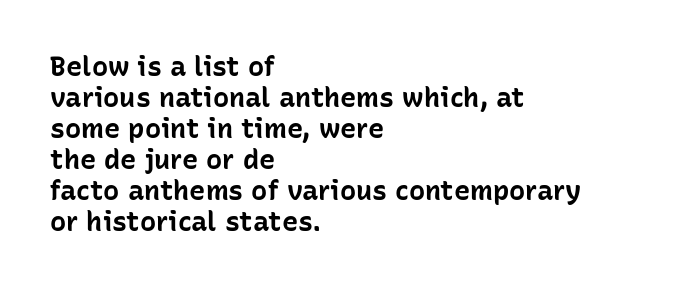
The image shows 27 px bold type, upright; set left-aligned, tight line spacing (1.15x), normal letter spacing, not underlined.
